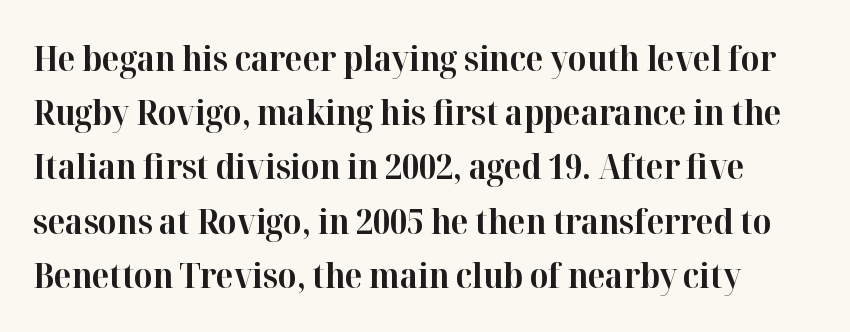
{"serif": "yes", "italic": "no", "bold": "yes", "weight": "bold", "width": "normal", "stroke_contrast": "high", "x_height": "medium", "monospaced": "no", "underline": "no", "line_spacing": "normal", "line_spacing_ratio": 1.55, "letter_spacing": "normal", "letter_spacing_em": 0.0, "glyph_px": 35}
